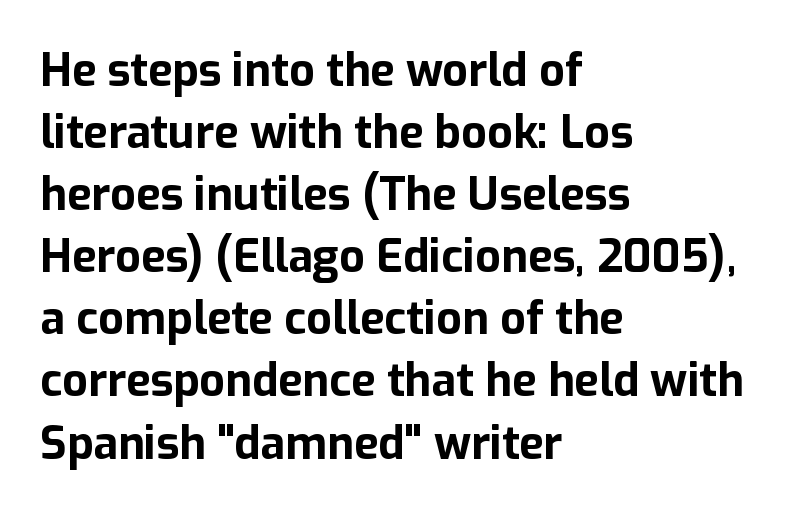
The image shows 45 px bold sans-serif type, upright; set left-aligned, normal line spacing (1.38x), normal letter spacing, not underlined; low stroke contrast and a medium x-height.
